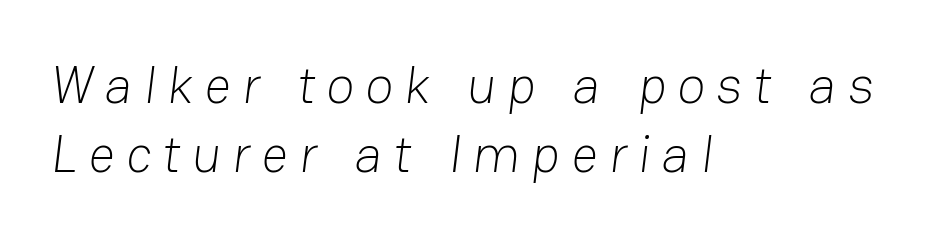
Typographically, this falls in the sans-serif category. Unbolded letterforms with no extra heft. The tracking jumps out immediately: characters are airy and widely separated. The lines in this sample share a left origin and differ only in where they stop.
